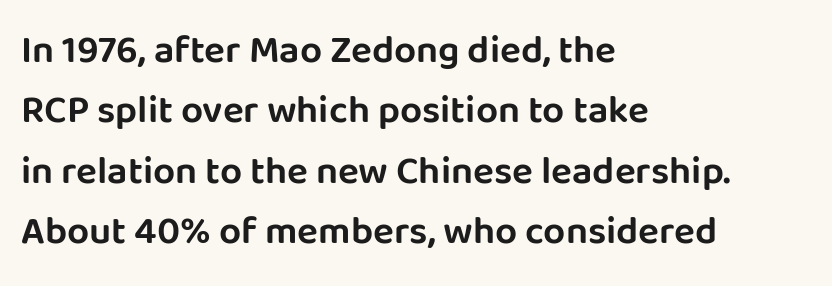
The image shows 39 px sans-serif type, upright; set left-aligned, normal line spacing (1.55x), normal letter spacing, not underlined; low stroke contrast and a large x-height.
